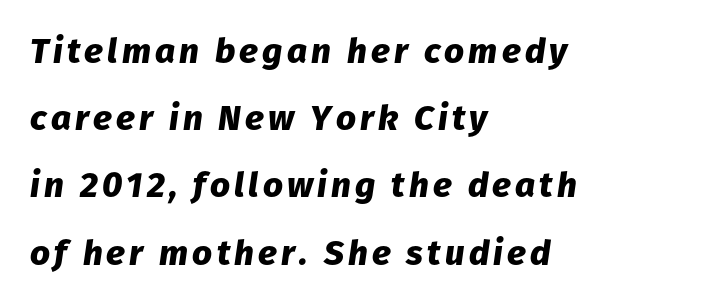
Q: Is the text bold? A: Yes.
Q: Is the text italic (slanted)? A: Yes, it leans right by about 8 degrees.
Q: Is the text underlined? A: No.
Q: How is the paragraph aligned? A: Left-aligned.
Q: Is the spacing between lines tight, normal or loose? A: Loose.
Q: Width (condensed, normal, or wide)? A: Normal.
Q: Stroke contrast? A: Low.
Q: x-height? A: Medium.
Q: Monospaced? A: No.
